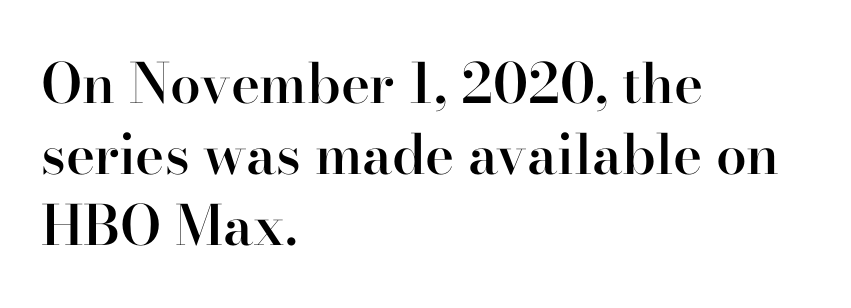
{"serif": "yes", "italic": "no", "bold": "semi", "weight": "semibold", "width": "normal", "stroke_contrast": "high", "x_height": "small", "monospaced": "no", "underline": "no", "align": "left", "line_spacing": "normal", "line_spacing_ratio": 1.29, "letter_spacing": "normal", "letter_spacing_em": 0.0, "glyph_px": 55}
